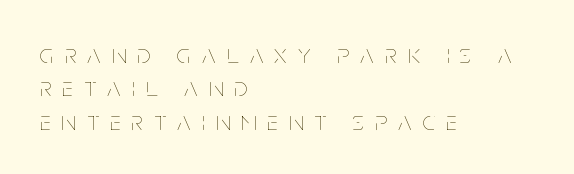
The image shows 27 px text type, upright; set left-aligned, line spacing 1.24x, unusually wide letter spacing (+0.42 em), not underlined.
